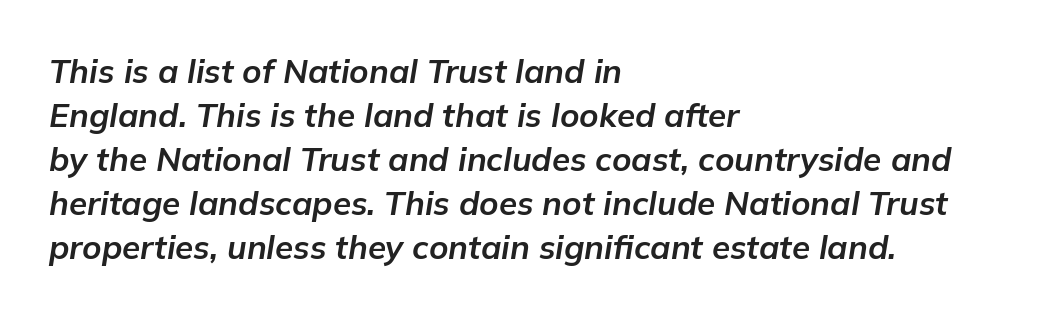
The image shows 33 px bold type, italic (leaning right); set left-aligned, normal line spacing (1.33x), normal letter spacing, not underlined; low stroke contrast and a medium x-height.
